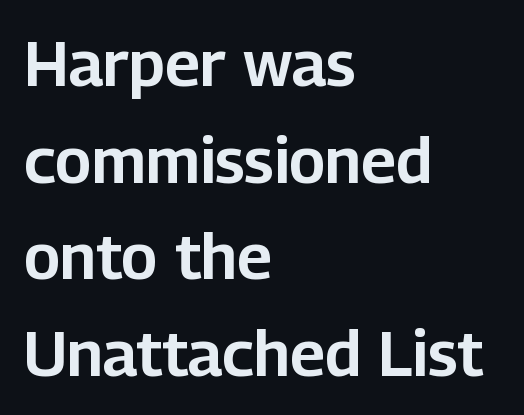
Regular leading. The gaps between neighbouring characters are ordinary and unremarkable. Grotesque or geometric, the face here clearly has no serifs. A typesetter would call this proportional, since set widths differ per character.
